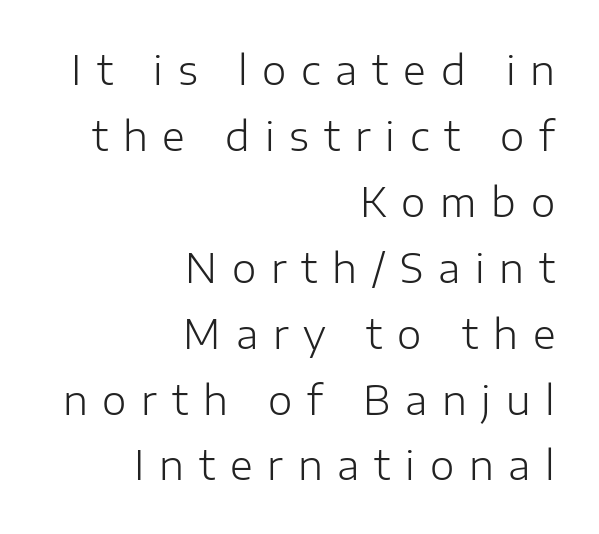
The image shows 39 px light sans-serif type, upright; set right-aligned, normal line spacing (1.69x), unusually wide letter spacing (+0.38 em), not underlined; low stroke contrast and a medium x-height.
